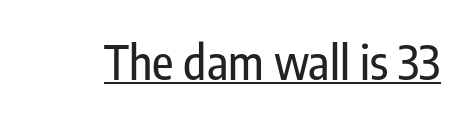
{"serif": "no", "italic": "no", "width": "condensed", "stroke_contrast": "low", "x_height": "medium", "monospaced": "no", "underline": "yes", "letter_spacing": "normal", "letter_spacing_em": 0.0, "glyph_px": 47}
